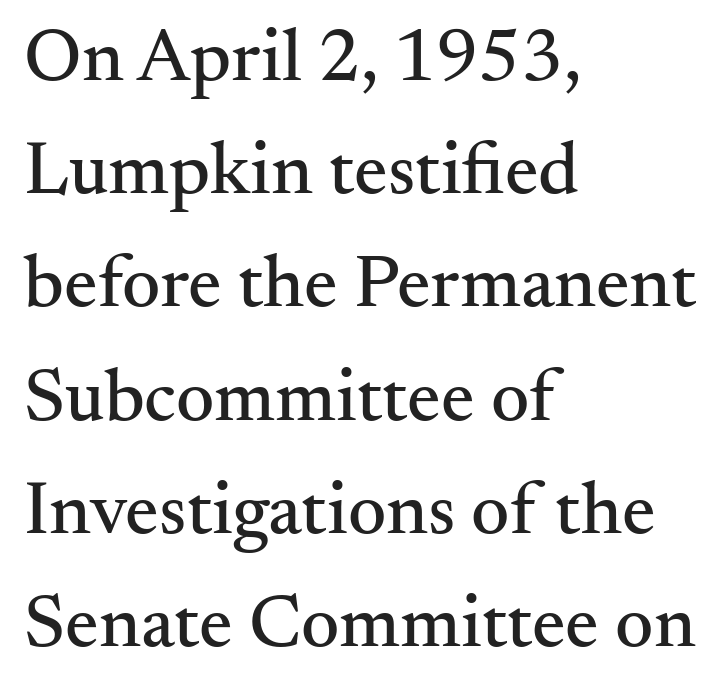
{"serif": "yes", "italic": "no", "width": "normal", "stroke_contrast": "medium", "x_height": "small", "monospaced": "no", "underline": "no", "align": "left", "line_spacing": "normal", "line_spacing_ratio": 1.51, "letter_spacing": "normal", "letter_spacing_em": 0.0, "glyph_px": 75}
